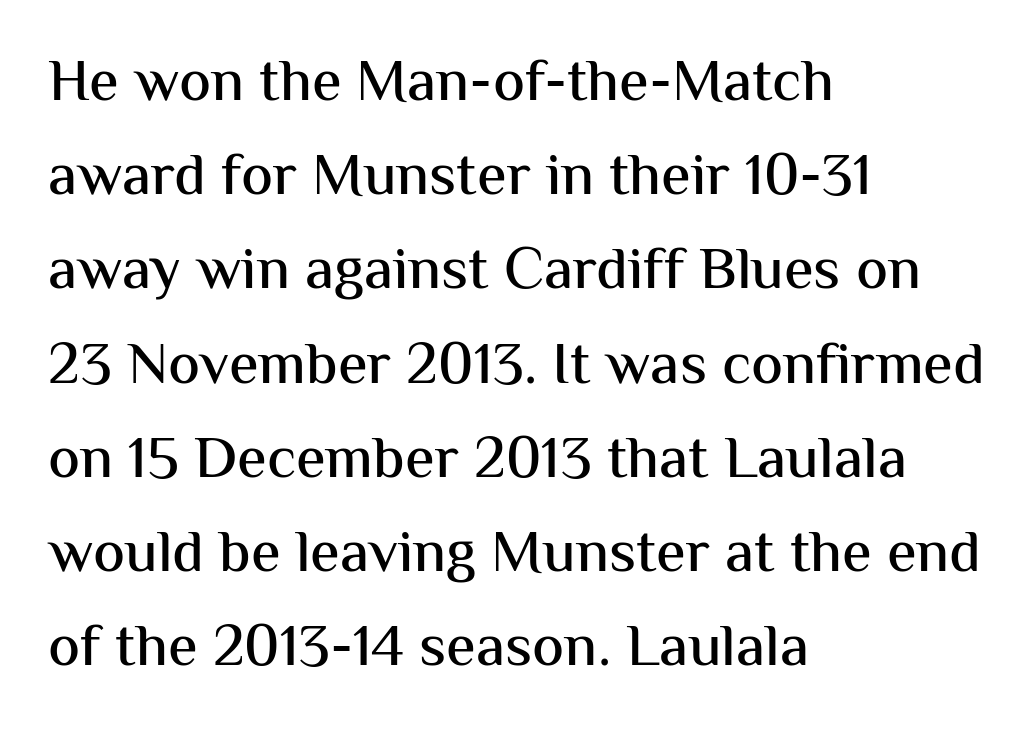
A student would call this left alignment; a typographer would say flush left, rag right. One glance says typical: line gaps are just what's usual. You could not count columns in this text — the font is proportionally spaced. You can tell it's not italic because the verticals are truly vertical. Does extra space separate the letters? No, they use regular spacing.
